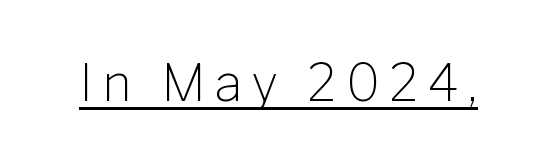
The image shows 51 px light sans-serif type, upright; set underlined; low stroke contrast and a medium x-height.
